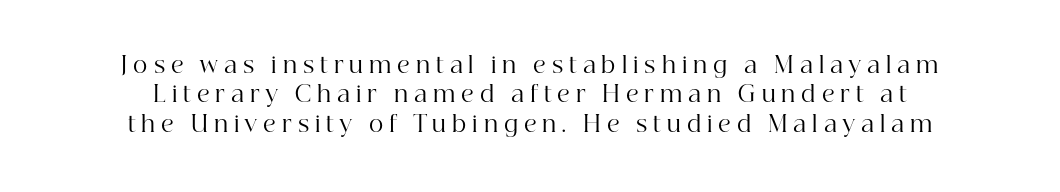
The image shows 22 px text type, upright; set centered, normal line spacing (1.34x), unusually wide letter spacing (+0.27 em), not underlined.
